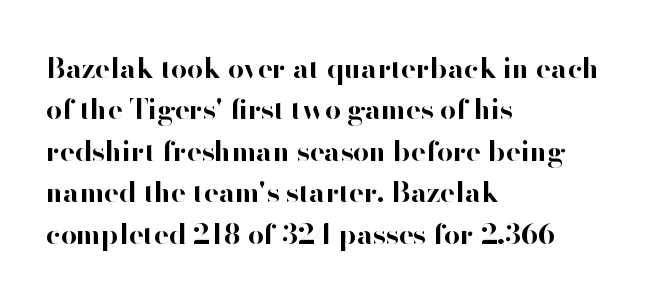
Q: Is the text bold? A: Yes.
Q: Is the text italic (slanted)? A: No, it is upright.
Q: Is the typeface a serif or a sans-serif typeface? A: Sans-serif.
Q: Is the text underlined? A: No.
Q: How is the paragraph aligned? A: Left-aligned.
Q: Is the spacing between letters normal or unusually wide? A: Normal.
Q: Is the spacing between lines tight, normal or loose? A: Normal.
Q: Width (condensed, normal, or wide)? A: Normal.
Q: Stroke contrast? A: High.
Q: x-height? A: Small.
Q: Monospaced? A: No.
